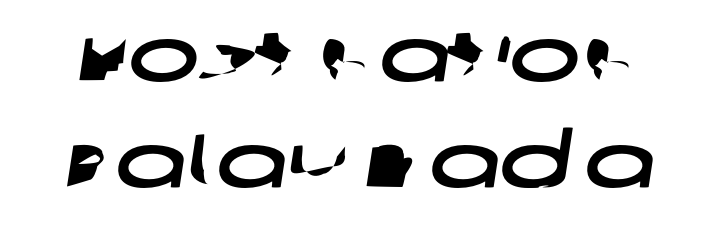
Q: Is the typeface a serif or a sans-serif typeface? A: Sans-serif.
Q: Is the text underlined? A: No.
Q: Is the spacing between letters normal or unusually wide? A: Normal.
Q: Is the spacing between lines tight, normal or loose? A: Normal.
Q: Width (condensed, normal, or wide)? A: Wide.
Q: Stroke contrast? A: Low.
Q: x-height? A: Large.
Q: Monospaced? A: No.
